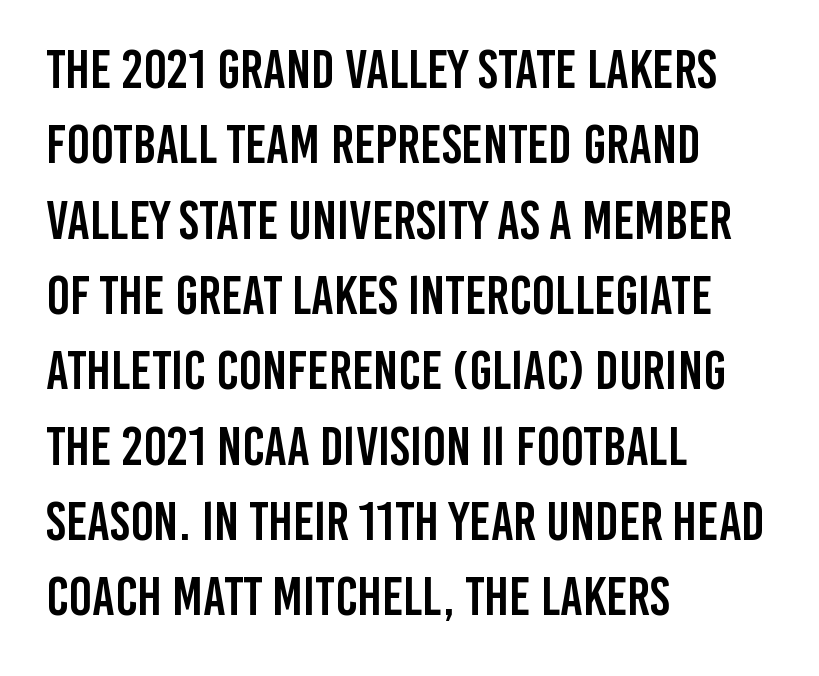
{"serif": "no", "italic": "no", "width": "condensed", "stroke_contrast": "low", "x_height": "large", "monospaced": "no", "underline": "no", "align": "left", "line_spacing": "normal", "line_spacing_ratio": 1.37, "letter_spacing": "normal", "letter_spacing_em": 0.0, "glyph_px": 55}
